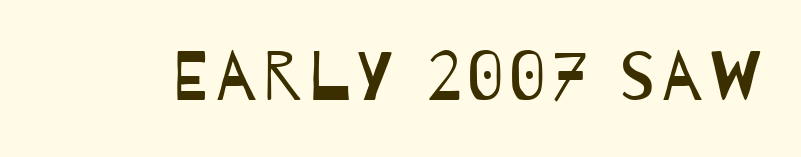
Q: Is the text bold? A: No.
Q: Is the typeface a serif or a sans-serif typeface? A: Sans-serif.
Q: Is the text underlined? A: No.
Q: Width (condensed, normal, or wide)? A: Condensed.
Q: Stroke contrast? A: Low.
Q: x-height? A: Large.
Q: Monospaced? A: No.
